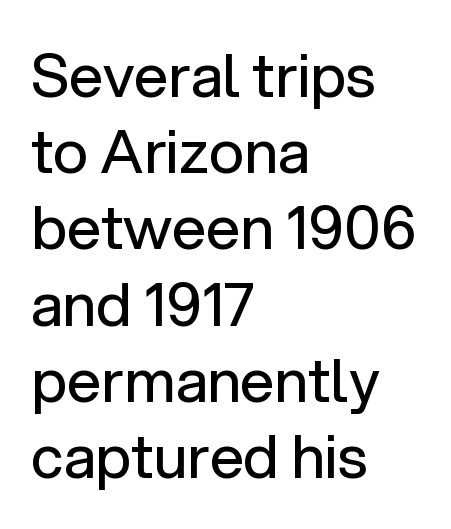
The image shows 60 px regular-weight sans-serif type, upright; set left-aligned, normal line spacing (1.27x), normal letter spacing, not underlined; low stroke contrast and a medium x-height.
